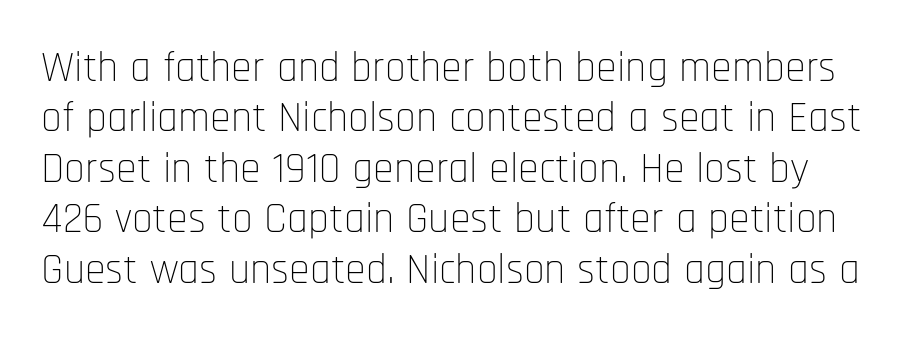
The image shows 42 px thin, condensed sans-serif type, upright; set line spacing 1.2x, normal letter spacing, not underlined; low stroke contrast and a large x-height.
